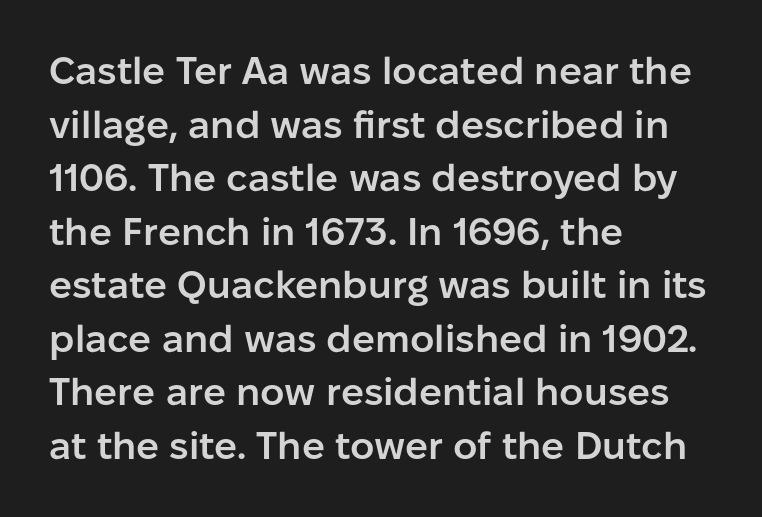
Q: Is the text bold? A: Semi-bold.
Q: Is the text italic (slanted)? A: No, it is upright.
Q: Is the typeface a serif or a sans-serif typeface? A: Sans-serif.
Q: Is the text underlined? A: No.
Q: How is the paragraph aligned? A: Left-aligned.
Q: Is the spacing between letters normal or unusually wide? A: Normal.
Q: Is the spacing between lines tight, normal or loose? A: Normal.
Q: Width (condensed, normal, or wide)? A: Normal.
Q: Stroke contrast? A: Low.
Q: x-height? A: Medium.
Q: Monospaced? A: No.
